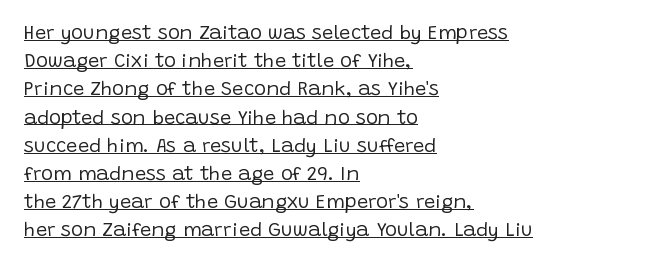
The image shows 20 px text type, upright; set left-aligned, normal line spacing (1.41x), normal letter spacing, underlined.
